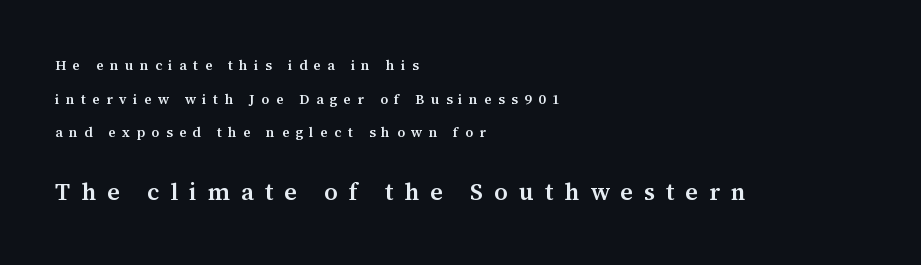
Q: Is the text bold? A: Semi-bold.
Q: Is the text italic (slanted)? A: No, it is upright.
Q: Is the text underlined? A: No.
Q: How is the paragraph aligned? A: Left-aligned.
Q: Is the spacing between letters normal or unusually wide? A: Unusually wide.
Q: Is the spacing between lines tight, normal or loose? A: Loose.
Q: Which block of text is set in a larger size, the first (top) or the second (bottom)? A: The second (bottom) one.
